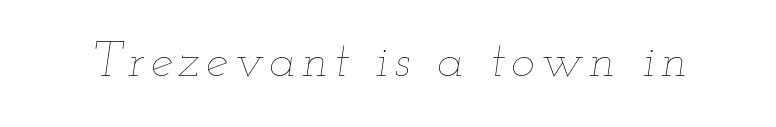
{"italic": "yes", "lean": "right", "slant_degrees": 12, "bold": "no", "weight": "thin", "width": "wide", "stroke_contrast": "low", "x_height": "small", "monospaced": "no", "underline": "no", "glyph_px": 50}
